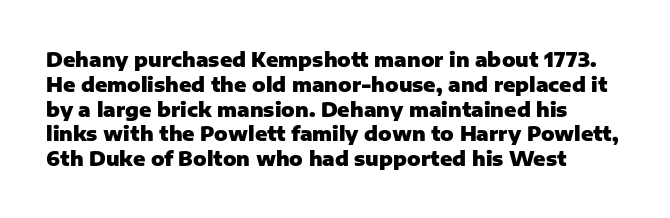
Q: Is the text bold? A: Yes.
Q: Is the text italic (slanted)? A: No, it is upright.
Q: Is the text underlined? A: No.
Q: Is the spacing between letters normal or unusually wide? A: Normal.
